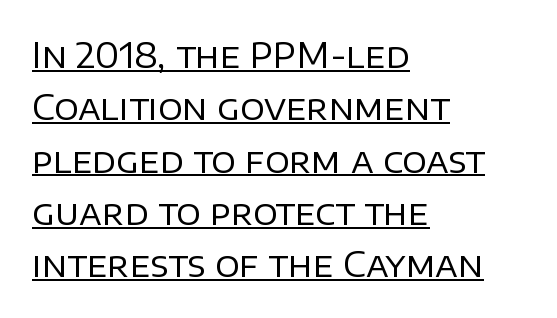
Nope, no serifs anywhere on these letters. Rendered with straight, roman letterforms. Compared with a centered layout, this one pins lines to the left instead. Evenly set lines give the paragraph a standard silhouette. A quiet, ordinary-to-light weight characterises the typeface.
